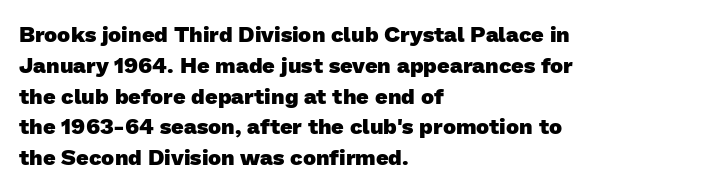
{"bold": "yes", "underline": "no", "align": "left", "line_spacing": "normal", "line_spacing_ratio": 1.4, "letter_spacing": "normal", "letter_spacing_em": 0.0, "glyph_px": 22}
